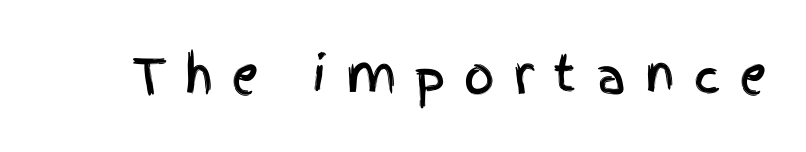
A typesetter would mark this as roman, not italic. The passage shown is typed in a proportional face where columns would drift. Glance below the letters and you will spot only blank space. The face used here is a sans, in the tradition of grotesques and geometrics. The type is letterspaced generously, with wide tracking.
